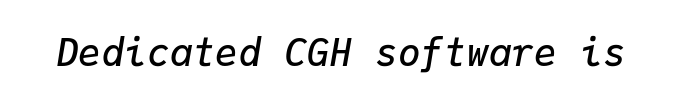
{"italic": "yes", "lean": "right", "slant_degrees": 9, "bold": "semi", "weight": "semibold", "width": "normal", "stroke_contrast": "low", "x_height": "medium", "monospaced": "yes", "underline": "no", "letter_spacing": "normal", "letter_spacing_em": 0.0, "glyph_px": 38}
